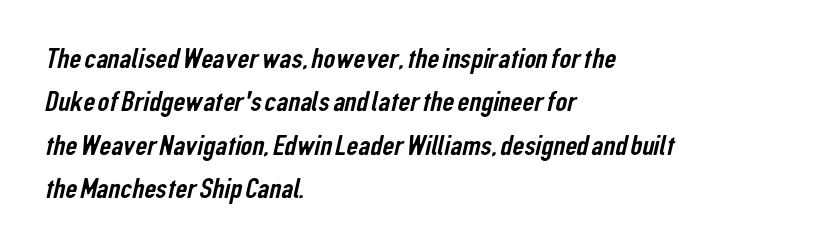
The image shows 29 px condensed sans-serif type; set left-aligned, normal line spacing (1.5x), normal letter spacing, not underlined; low stroke contrast and a medium x-height.
